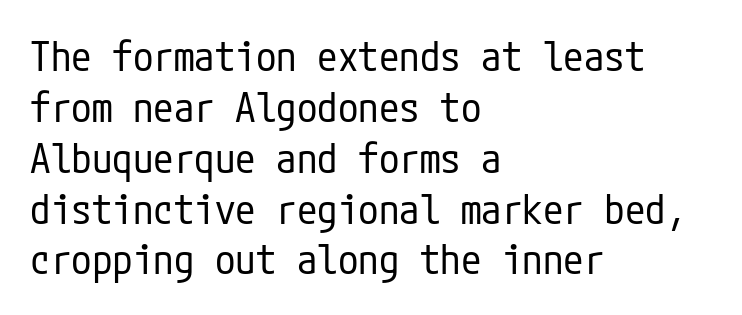
The image shows 41 px regular-weight, condensed sans-serif type, upright; set left-aligned, line spacing 1.24x, normal letter spacing, not underlined; low stroke contrast and a medium x-height.
